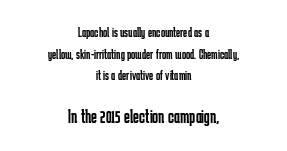
{"italic": "no", "bold": "no", "underline": "no", "align": "center", "line_spacing": "normal", "line_spacing_ratio": 1.54, "letter_spacing": "normal", "letter_spacing_em": 0.0, "larger_block": "second", "size_ratio": 1.43, "glyph_px": 20}
